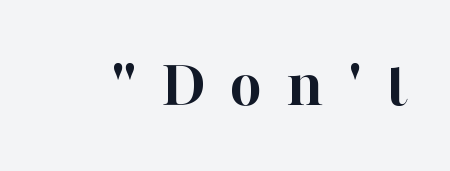
The image shows 70 px semibold serif type, upright; set unusually wide letter spacing (+0.35 em), not underlined; high stroke contrast and a medium x-height.
